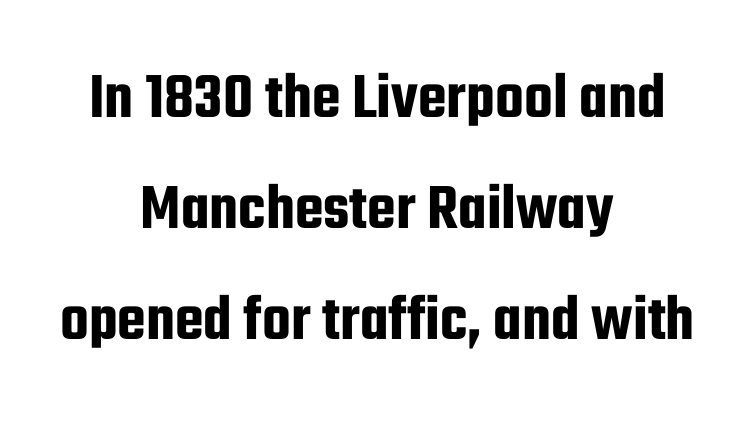
Q: Is the text italic (slanted)? A: No, it is upright.
Q: Is the typeface a serif or a sans-serif typeface? A: Sans-serif.
Q: Is the text underlined? A: No.
Q: How is the paragraph aligned? A: Centered.
Q: Is the spacing between letters normal or unusually wide? A: Normal.
Q: Is the spacing between lines tight, normal or loose? A: Normal.
Q: Width (condensed, normal, or wide)? A: Condensed.
Q: Stroke contrast? A: Low.
Q: x-height? A: Medium.
Q: Monospaced? A: No.
